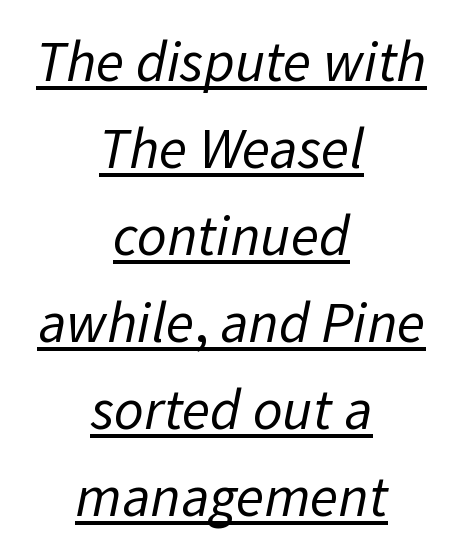
Q: Is the text bold? A: No.
Q: Is the typeface a serif or a sans-serif typeface? A: Sans-serif.
Q: Is the text underlined? A: Yes.
Q: How is the paragraph aligned? A: Centered.
Q: Is the spacing between letters normal or unusually wide? A: Normal.
Q: Is the spacing between lines tight, normal or loose? A: Normal.
Q: Width (condensed, normal, or wide)? A: Normal.
Q: Stroke contrast? A: Low.
Q: x-height? A: Medium.
Q: Monospaced? A: No.
